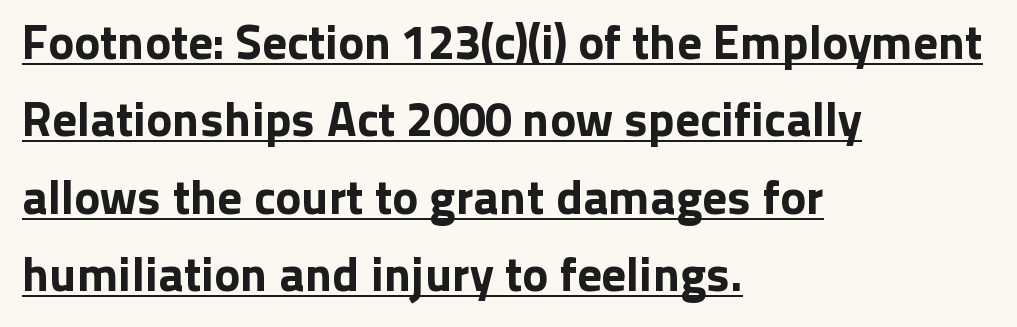
The image shows 49 px sans-serif type, upright; set left-aligned, normal line spacing (1.58x), normal letter spacing, underlined; low stroke contrast and a medium x-height.
